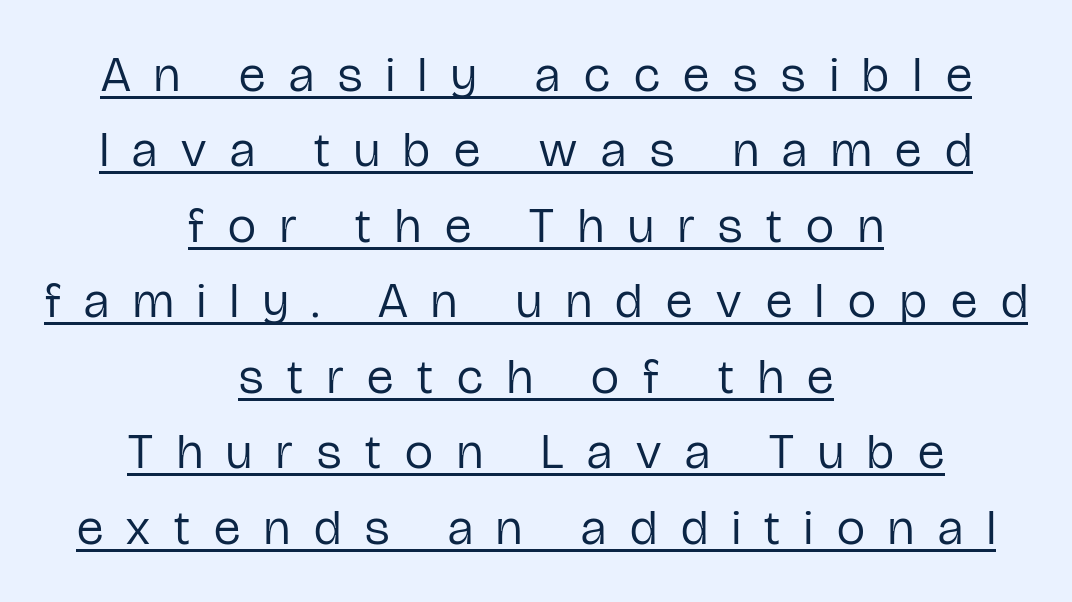
The image shows 50 px regular-weight, condensed sans-serif type, upright; set centered, normal line spacing (1.51x), unusually wide letter spacing (+0.48 em), underlined; low stroke contrast and a medium x-height.
